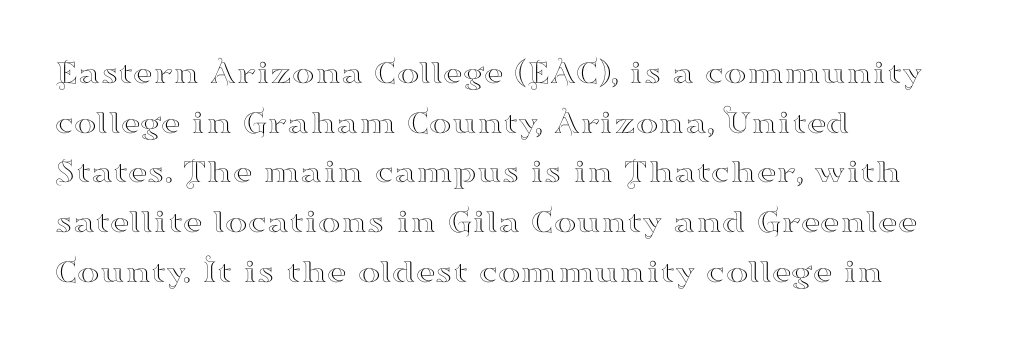
The image shows 34 px wide serif type, upright; set left-aligned, normal line spacing (1.46x), normal letter spacing, not underlined; high stroke contrast and a small x-height.
